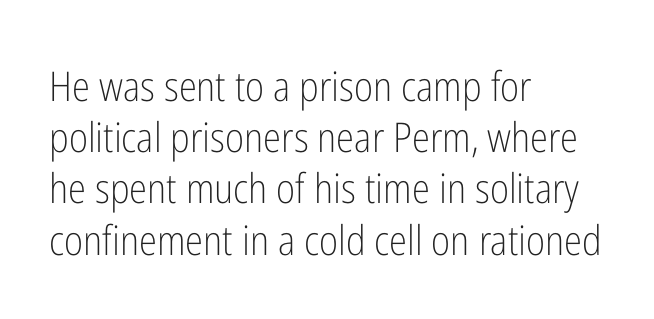
The image shows 41 px light, condensed sans-serif type, upright; set left-aligned, normal line spacing (1.25x), normal letter spacing, not underlined; low stroke contrast and a medium x-height.
